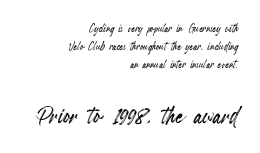
{"width": "condensed", "x_height": "small", "monospaced": "no", "underline": "no", "align": "right", "line_spacing": "normal", "line_spacing_ratio": 1.29, "letter_spacing": "normal", "letter_spacing_em": 0.0, "larger_block": "second", "size_ratio": 2.21, "glyph_px": 31}
